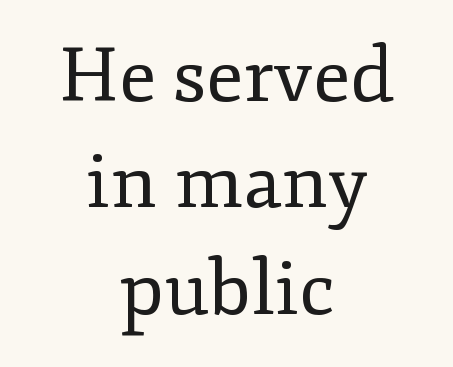
Small tapered or slab feet sit at the stroke ends, so this counts as serif. Reading down the block, each line starts at a different indent, mirrored at its end. Letters rest on an invisible, unmarked baseline. This is not heavy type; no bold has been used.
